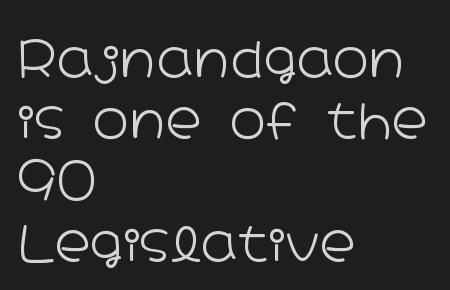
If you drew a ruler down the left edge, every line would touch it. Characters follow at the spacing the type designer built in. The passage shown is not bold in any degree. Note the varied advance widths — an 'i' is clearly narrower than an 'm'. The rendering shows plain stroke endings on the letterforms — a sans-serif design.
